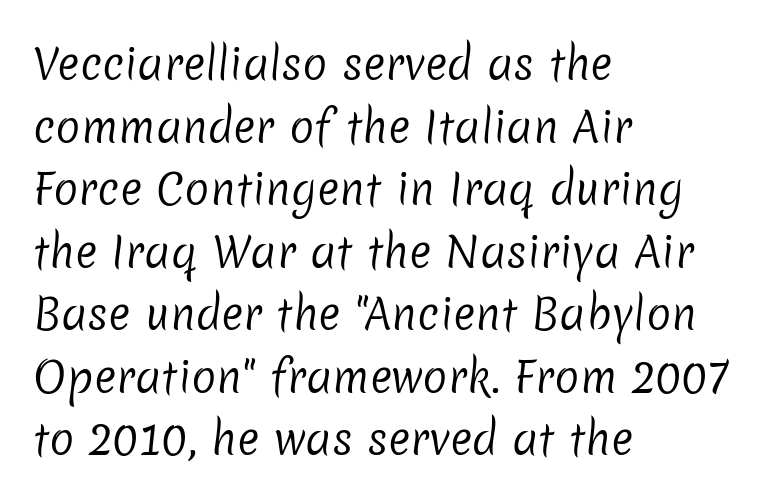
The space beneath each line is pristine and unruled. Is the stroke heavy? The answer is a plain regular-or-lighter. Standard letterfit; no display-style spreading of the glyphs. Varying glyph widths throughout — classic text-font behaviour.
